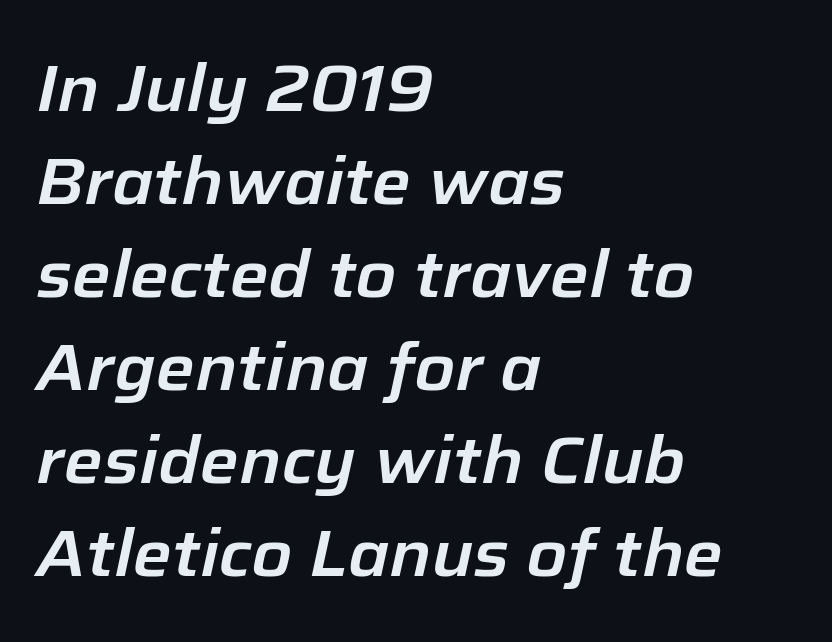
The image shows 66 px text type, italic (leaning right); set left-aligned, normal line spacing (1.41x), normal letter spacing, not underlined; low stroke contrast and a medium x-height.
